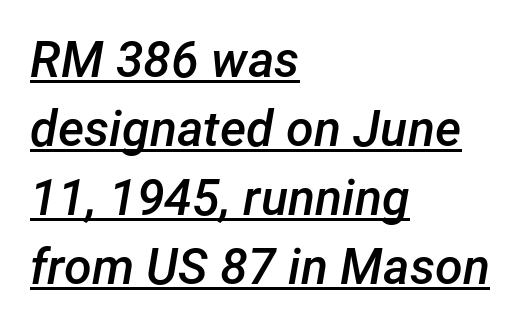
The image shows 50 px semibold type, italic (leaning right); set left-aligned, normal line spacing (1.38x), normal letter spacing, underlined; low stroke contrast and a medium x-height.
